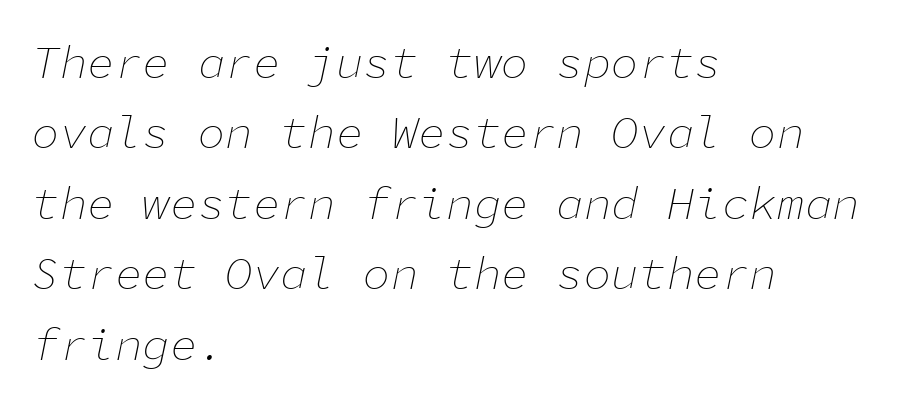
Q: Is the text bold? A: No.
Q: Is the text italic (slanted)? A: Yes, it leans right by about 11 degrees.
Q: Is the text underlined? A: No.
Q: How is the paragraph aligned? A: Left-aligned.
Q: Is the spacing between letters normal or unusually wide? A: Normal.
Q: Is the spacing between lines tight, normal or loose? A: Normal.
Q: Width (condensed, normal, or wide)? A: Normal.
Q: Stroke contrast? A: Low.
Q: x-height? A: Medium.
Q: Monospaced? A: Yes.
